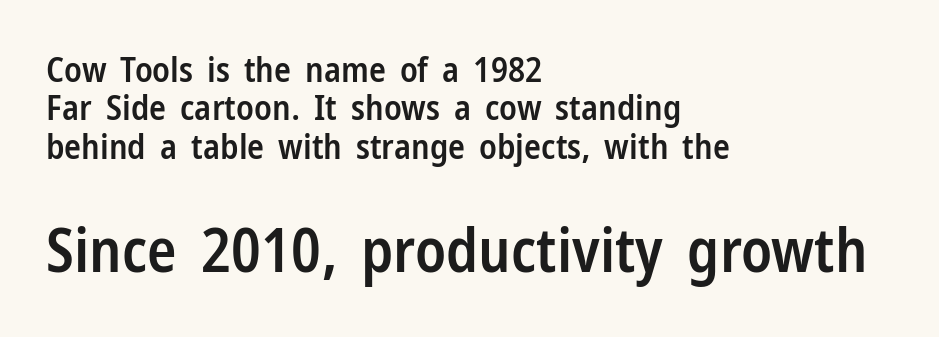
The image shows 61 px semibold, condensed sans-serif type, upright; set left-aligned, tight line spacing (1.1x), normal letter spacing, not underlined; the second (bottom) block is 1.74x larger; low stroke contrast and a medium x-height.
